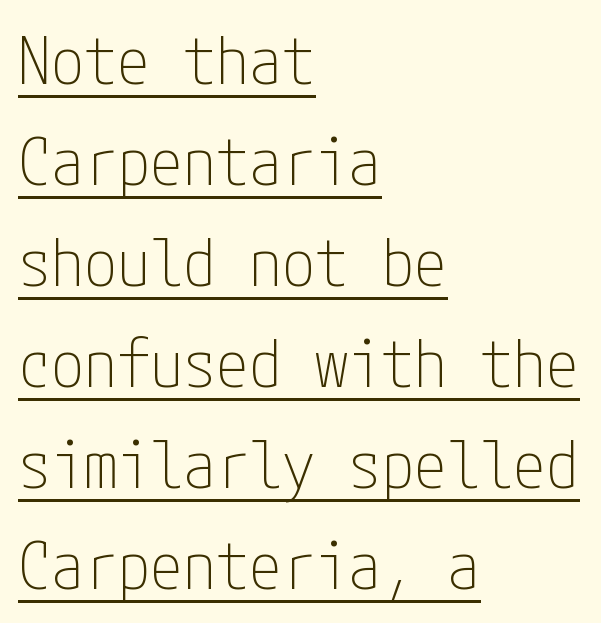
{"serif": "no", "italic": "no", "bold": "no", "weight": "thin", "width": "condensed", "stroke_contrast": "low", "x_height": "medium", "underline": "yes", "align": "left", "line_spacing": "normal", "line_spacing_ratio": 1.53, "letter_spacing": "normal", "letter_spacing_em": 0.0, "glyph_px": 66}
